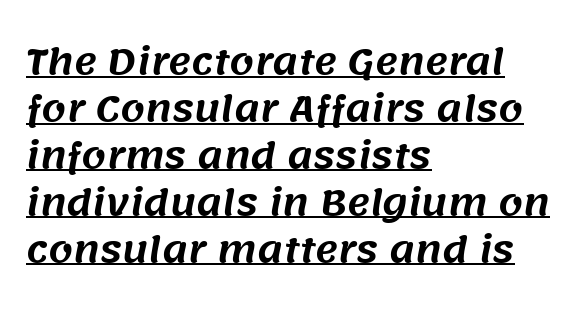
The image shows 35 px sans-serif type; set left-aligned, normal line spacing (1.34x), normal letter spacing, underlined; medium stroke contrast and a large x-height.
